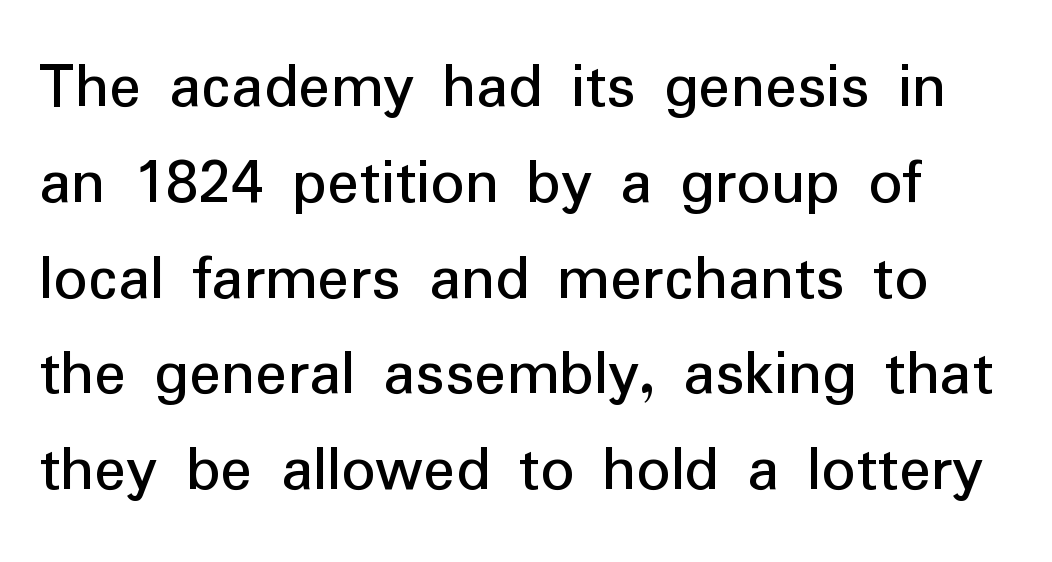
Q: Is the text bold? A: No.
Q: Is the text italic (slanted)? A: No, it is upright.
Q: Is the typeface a serif or a sans-serif typeface? A: Sans-serif.
Q: Is the text underlined? A: No.
Q: Is the spacing between letters normal or unusually wide? A: Normal.
Q: Is the spacing between lines tight, normal or loose? A: Normal.
Q: Width (condensed, normal, or wide)? A: Normal.
Q: Stroke contrast? A: Low.
Q: x-height? A: Medium.
Q: Monospaced? A: No.
